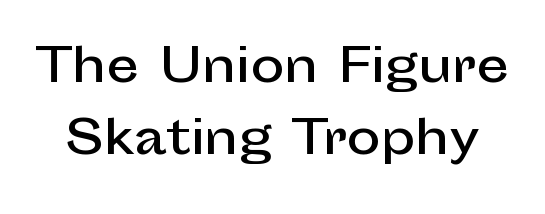
{"serif": "no", "italic": "no", "width": "normal", "stroke_contrast": "low", "x_height": "medium", "monospaced": "no", "underline": "no", "line_spacing": "normal", "line_spacing_ratio": 1.56, "letter_spacing": "normal", "letter_spacing_em": 0.0, "glyph_px": 46}
